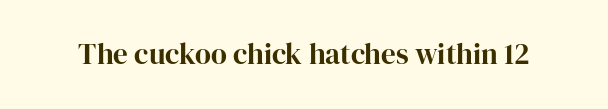
The image shows 29 px serif type, upright; set normal letter spacing, not underlined; high stroke contrast and a medium x-height.
